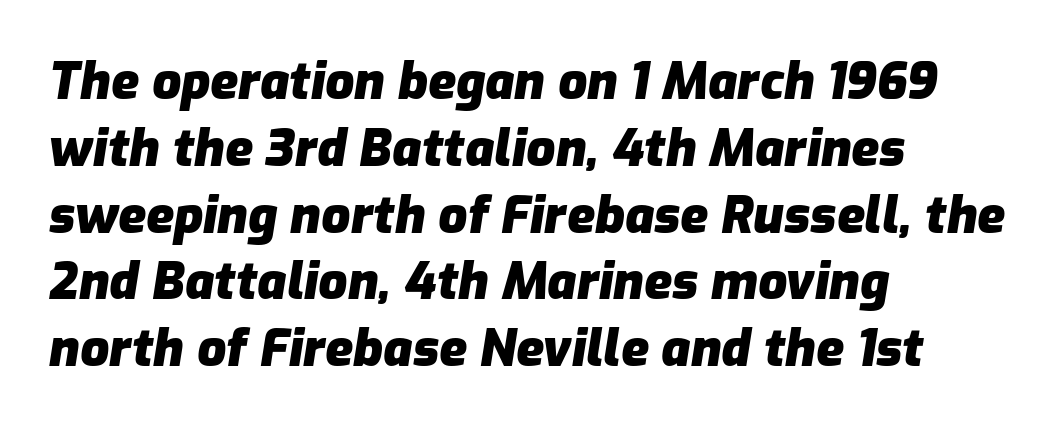
The passage shown is typed in a proportional face where columns would drift. The compositor pushed each line to the left boundary. Whoever set this chose a conventional vertical rhythm. Quick note: underline off. These lines were composed using italics. Pretty heavy lettering here — definitely bold.
